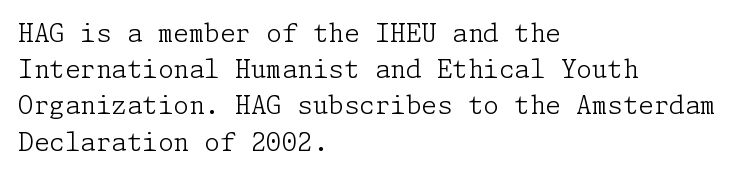
Q: Is the text bold? A: No.
Q: Is the text italic (slanted)? A: No, it is upright.
Q: Is the text underlined? A: No.
Q: How is the paragraph aligned? A: Left-aligned.
Q: Is the spacing between letters normal or unusually wide? A: Normal.
Q: Is the spacing between lines tight, normal or loose? A: Normal.
